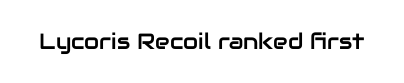
Tall strokes in this sample are plumb rather than angled. Short note: letters normally spaced. Lines of text with bare space underneath.
